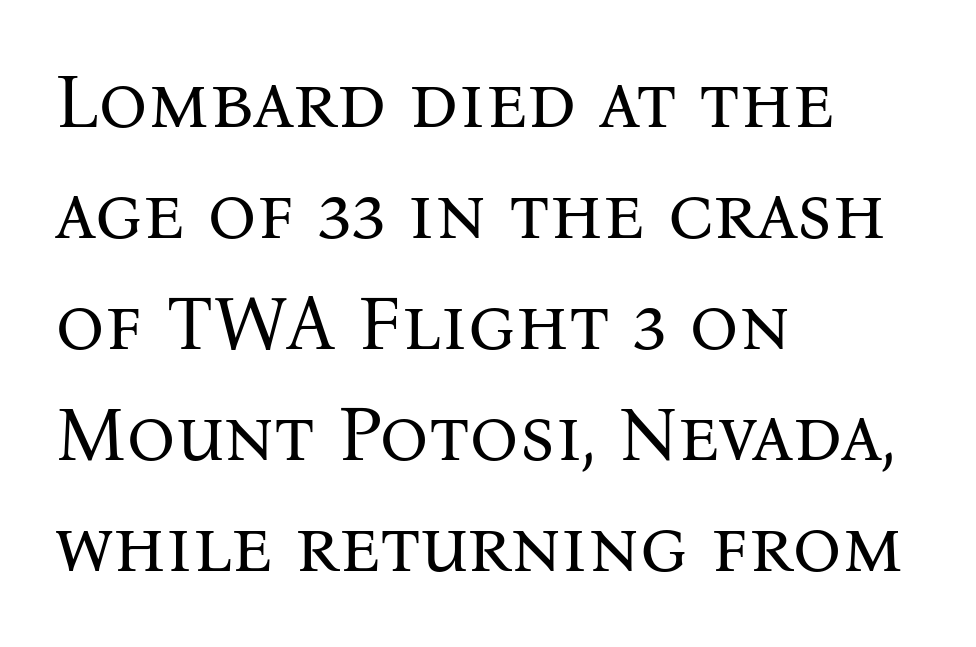
The image shows 77 px regular-weight serif type, upright; set left-aligned, normal line spacing (1.44x), normal letter spacing, not underlined; medium stroke contrast and a medium x-height.
